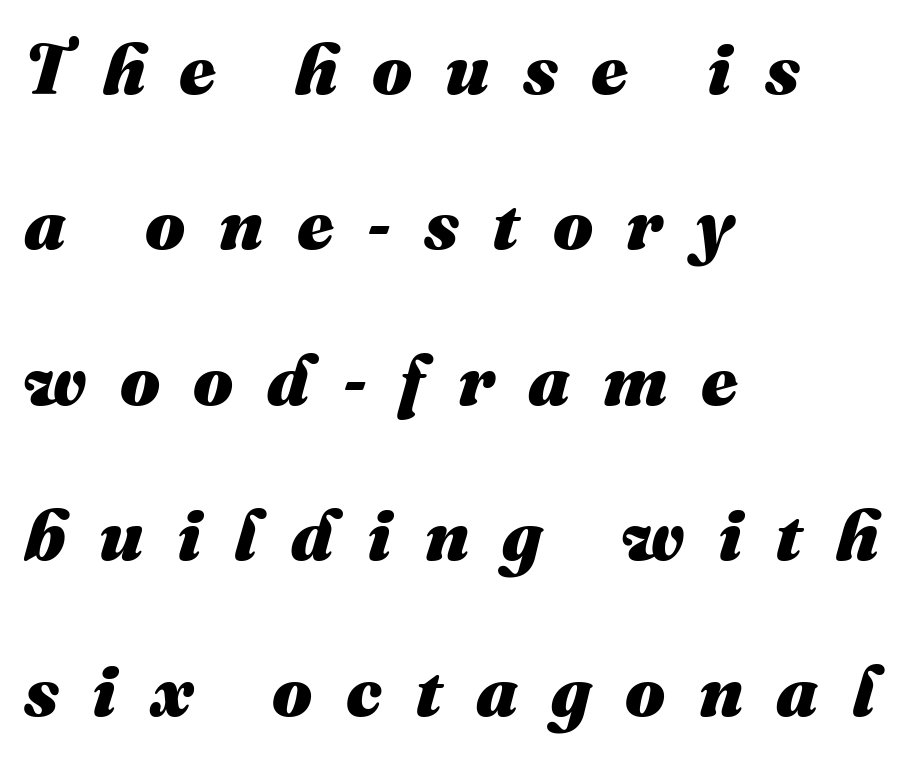
{"italic": "yes", "lean": "right", "slant_degrees": 16, "bold": "yes", "weight": "heavy", "width": "normal", "stroke_contrast": "medium", "x_height": "medium", "monospaced": "no", "underline": "no", "align": "left", "line_spacing": "loose", "line_spacing_ratio": 2.19, "letter_spacing": "wide", "letter_spacing_em": 0.47, "glyph_px": 71}
